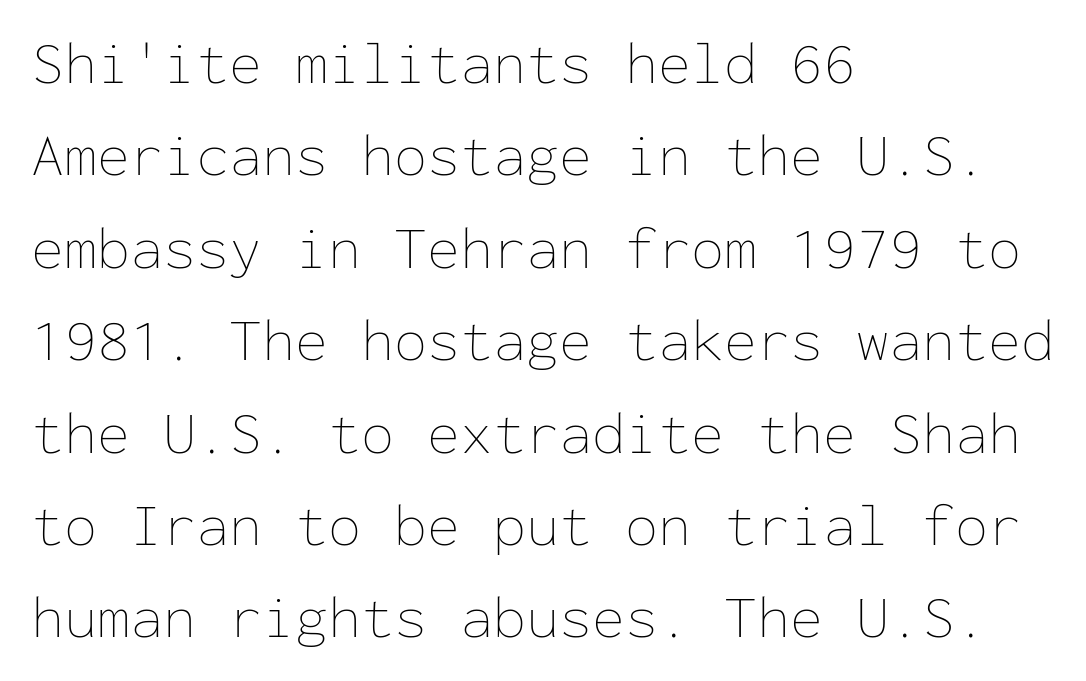
The image shows 60 px thin type, upright, monospaced; set left-aligned, normal line spacing (1.54x), normal letter spacing, not underlined; low stroke contrast and a medium x-height.
